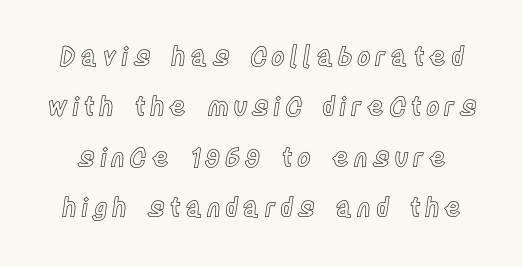
Type without underlining. Horizontal bands of white between lines are thick stripes.
